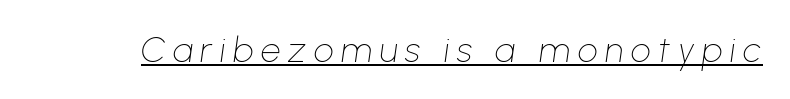
Caption: lettering with a line underneath. Short note: letters widely spaced. Weight: regular or lighter. Character widths vary here, with narrow letters taking less room than wide ones. Slanted lettering throughout.
